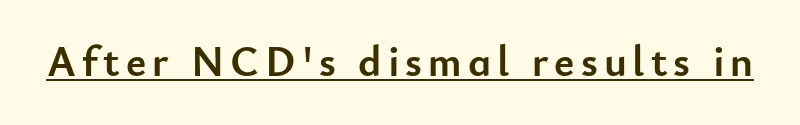
Q: Is the text bold? A: Yes.
Q: Is the text italic (slanted)? A: No, it is upright.
Q: Is the typeface a serif or a sans-serif typeface? A: Sans-serif.
Q: Is the text underlined? A: Yes.
Q: Width (condensed, normal, or wide)? A: Normal.
Q: Stroke contrast? A: Low.
Q: x-height? A: Small.
Q: Monospaced? A: No.
